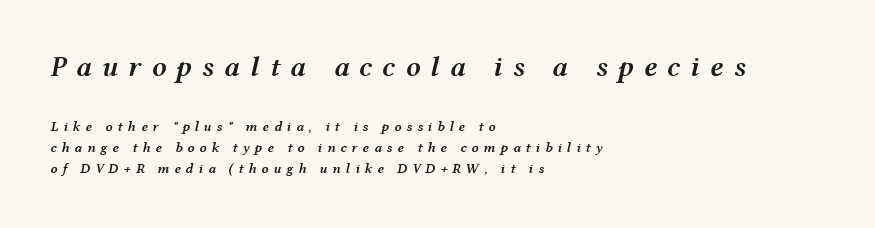
{"italic": "yes", "lean": "right", "slant_degrees": 12, "bold": "semi", "weight": "semibold", "width": "wide", "stroke_contrast": "medium", "x_height": "medium", "monospaced": "no", "underline": "no", "align": "left", "line_spacing": "normal", "line_spacing_ratio": 1.53, "letter_spacing": "wide", "letter_spacing_em": 0.35, "larger_block": "first", "size_ratio": 2.07, "glyph_px": 29}
